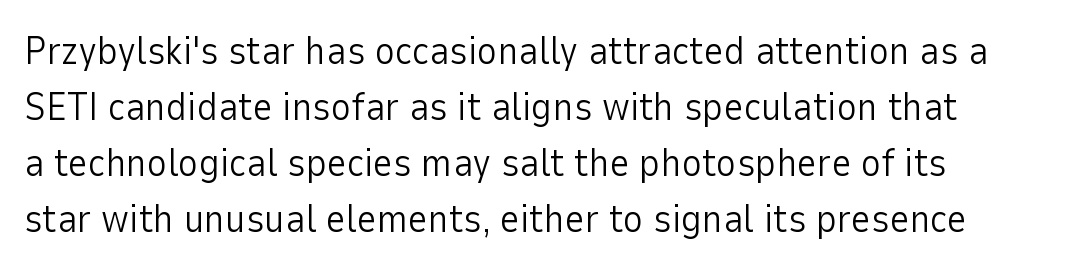
Q: Is the text bold? A: No.
Q: Is the text italic (slanted)? A: No, it is upright.
Q: Is the typeface a serif or a sans-serif typeface? A: Sans-serif.
Q: Is the text underlined? A: No.
Q: How is the paragraph aligned? A: Left-aligned.
Q: Is the spacing between letters normal or unusually wide? A: Normal.
Q: Is the spacing between lines tight, normal or loose? A: Normal.
Q: Width (condensed, normal, or wide)? A: Normal.
Q: Stroke contrast? A: Low.
Q: x-height? A: Medium.
Q: Monospaced? A: No.
